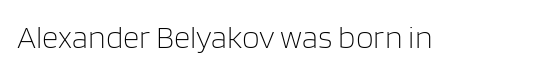
Q: Is the text bold? A: No.
Q: Is the text italic (slanted)? A: No, it is upright.
Q: Is the typeface a serif or a sans-serif typeface? A: Sans-serif.
Q: Is the text underlined? A: No.
Q: Is the spacing between letters normal or unusually wide? A: Normal.
Q: Width (condensed, normal, or wide)? A: Normal.
Q: Stroke contrast? A: Low.
Q: x-height? A: Large.
Q: Monospaced? A: No.
